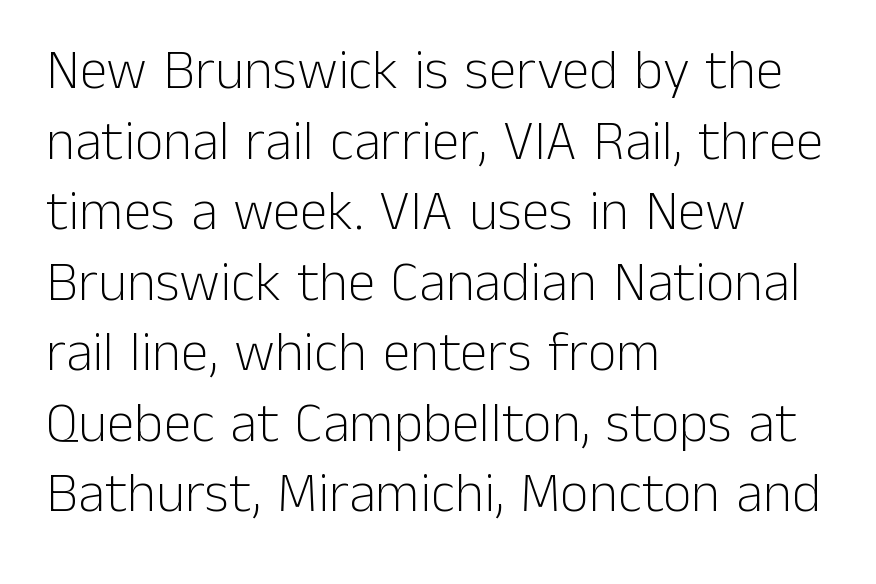
The setting favours the left margin, as ordinary paragraphs usually do. This is sans-serif lettering, the kind often seen on screens and signage. Is there much room between lines? A standard amount, neither cramped nor airy. Nope, not italic — everything's standing straight.
